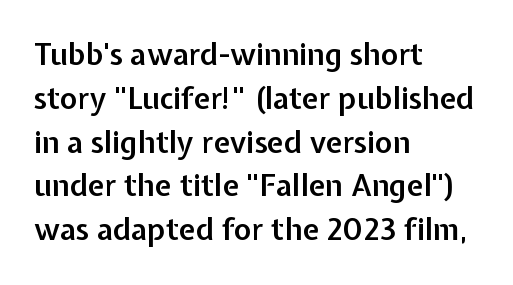
Q: Is the text bold? A: Semi-bold.
Q: Is the text italic (slanted)? A: No, it is upright.
Q: Is the typeface a serif or a sans-serif typeface? A: Sans-serif.
Q: Is the text underlined? A: No.
Q: How is the paragraph aligned? A: Left-aligned.
Q: Is the spacing between letters normal or unusually wide? A: Normal.
Q: Is the spacing between lines tight, normal or loose? A: Normal.
Q: Width (condensed, normal, or wide)? A: Normal.
Q: Stroke contrast? A: Low.
Q: x-height? A: Medium.
Q: Monospaced? A: No.
